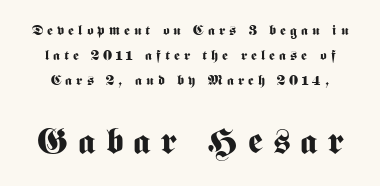
The image shows 35 px bold, condensed sans-serif type, upright; set line spacing 1.79x, unusually wide letter spacing (+0.29 em), not underlined; the second (bottom) block is 2.5x larger; medium stroke contrast and a medium x-height.
